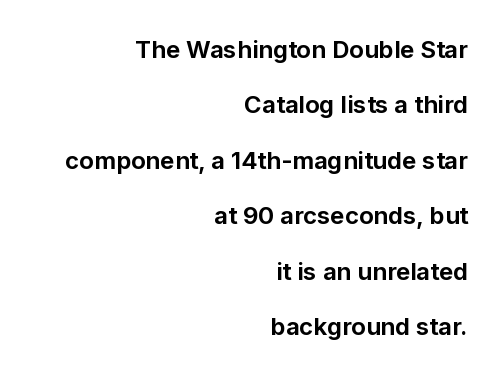
There is no visible air inserted between adjacent glyphs. Every row of glyphs terminates at an identical x-position on the right. The typography opts for an upright posture over an oblique one. Whoever set this chose breathing room over compactness in the vertical rhythm.
